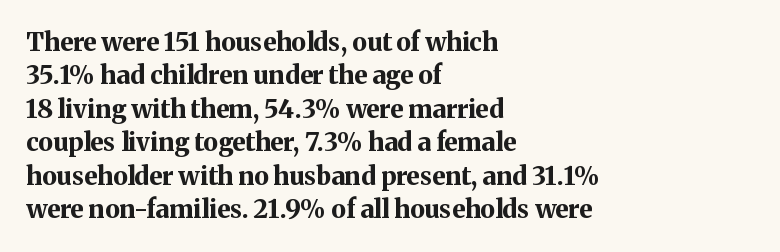
Q: Is the text bold? A: Yes.
Q: Is the text italic (slanted)? A: No, it is upright.
Q: Is the text underlined? A: No.
Q: How is the paragraph aligned? A: Left-aligned.
Q: Is the spacing between letters normal or unusually wide? A: Normal.
Q: Is the spacing between lines tight, normal or loose? A: Normal.
